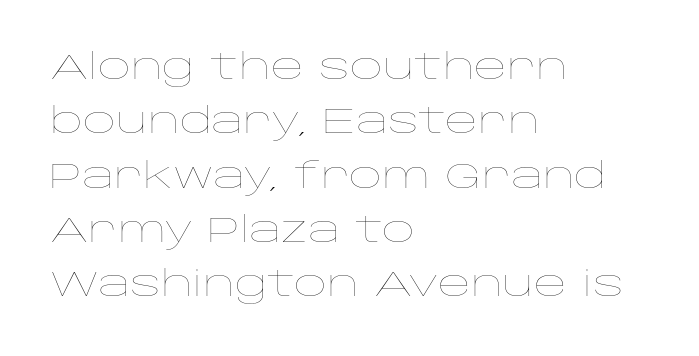
The image shows 36 px thin, wide type, upright; set left-aligned, normal line spacing (1.51x), normal letter spacing, not underlined; low stroke contrast and a large x-height.
